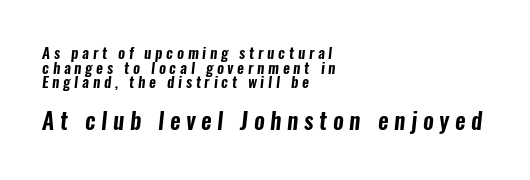
Q: Is the text underlined? A: No.
Q: How is the paragraph aligned? A: Left-aligned.
Q: Is the spacing between letters normal or unusually wide? A: Unusually wide.
Q: Is the spacing between lines tight, normal or loose? A: Tight.
Q: Which block of text is set in a larger size, the first (top) or the second (bottom)? A: The second (bottom) one.
